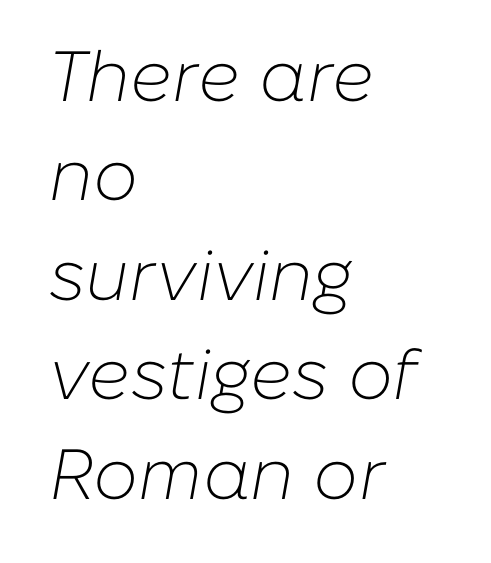
{"italic": "yes", "lean": "right", "slant_degrees": 10, "bold": "no", "weight": "light", "width": "normal", "stroke_contrast": "low", "x_height": "medium", "monospaced": "no", "underline": "no", "align": "left", "line_spacing": "normal", "line_spacing_ratio": 1.4, "letter_spacing": "normal", "letter_spacing_em": 0.0, "glyph_px": 71}
